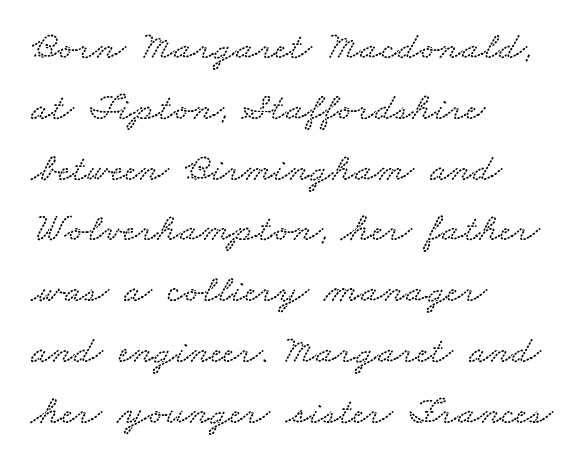
Leading: standard. Check under the words: just untouched page. The passage shown is typed in a proportional face where columns would drift. The lines in this sample share a left origin and differ only in where they stop. The passage shown has conventional tracking throughout.
